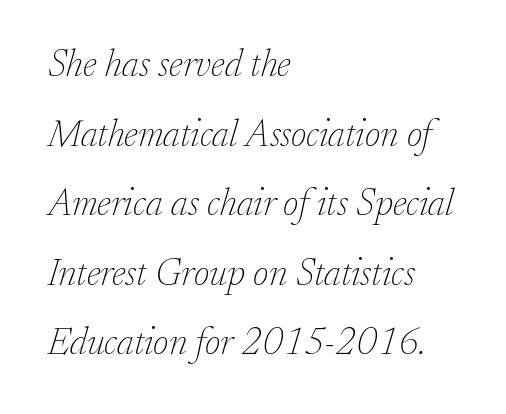
The image shows 38 px thin serif type, italic (leaning right); set left-aligned, line spacing 1.83x, normal letter spacing, not underlined; low stroke contrast and a small x-height.
